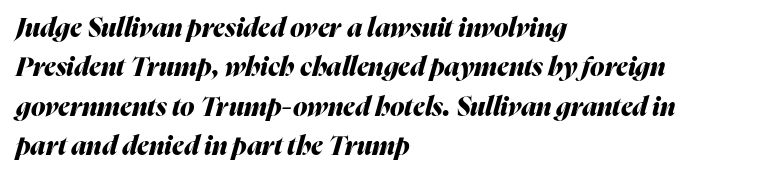
I'd describe the lettering as bold — thick and assertive. The block of text has a typical density, with ordinary space between rows. One-word summary of the alignment: left. Each word holds together tightly as a unit, with standard inter-letter gaps. Posture: slanted. The gap between lines stays unmarked.
